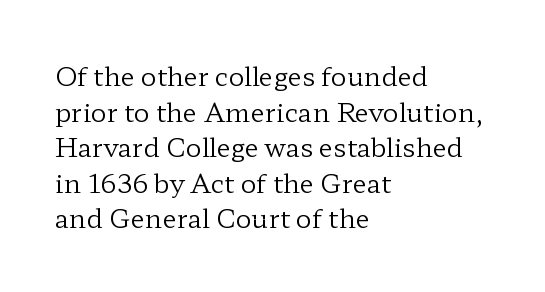
Q: Is the text bold? A: No.
Q: Is the text italic (slanted)? A: No, it is upright.
Q: Is the text underlined? A: No.
Q: How is the paragraph aligned? A: Left-aligned.
Q: Is the spacing between letters normal or unusually wide? A: Normal.
Q: Is the spacing between lines tight, normal or loose? A: Normal.
